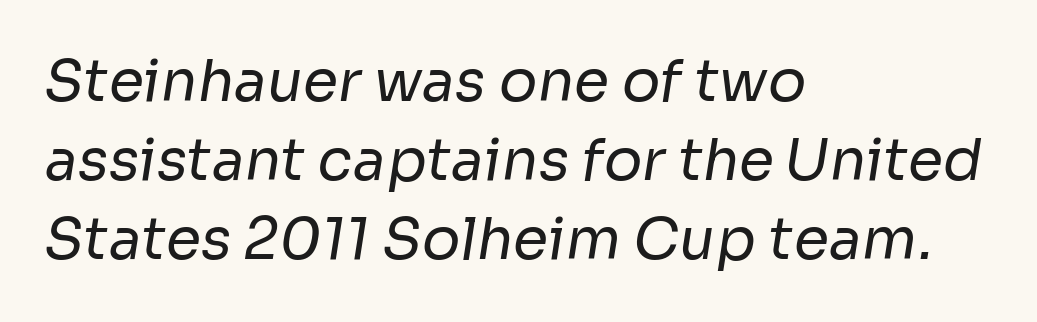
Quick note: underline off. Counters stay open thanks to moderate or lighter strokes. Nobody touched the tracking dial on this one. Layout note: lines flush left. Successive baselines arrive at the customary interval. Each letter keeps its own natural width here, so spacing adapts to shape.
